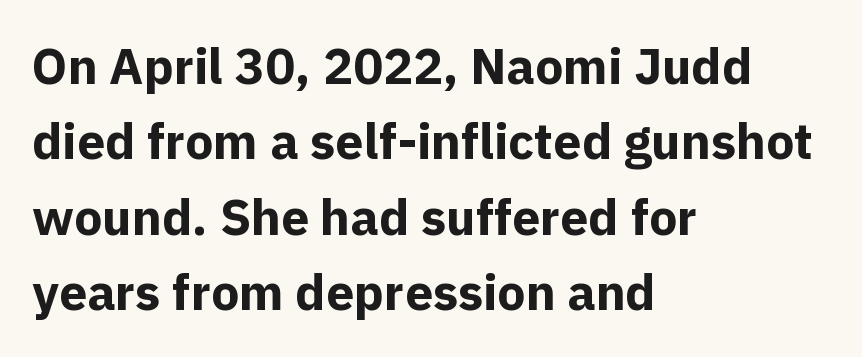
The image shows 50 px bold sans-serif type, upright; set left-aligned, normal line spacing (1.51x), normal letter spacing, not underlined; a medium x-height.
